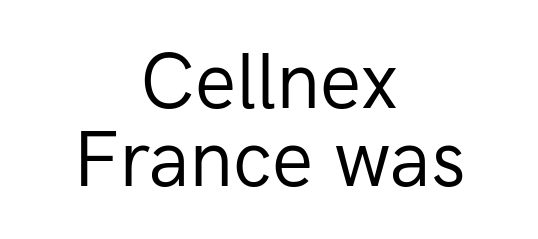
Q: Is the text bold? A: No.
Q: Is the text italic (slanted)? A: No, it is upright.
Q: Is the typeface a serif or a sans-serif typeface? A: Sans-serif.
Q: Is the text underlined? A: No.
Q: How is the paragraph aligned? A: Centered.
Q: Is the spacing between letters normal or unusually wide? A: Normal.
Q: Is the spacing between lines tight, normal or loose? A: Tight.
Q: Width (condensed, normal, or wide)? A: Normal.
Q: Stroke contrast? A: Low.
Q: x-height? A: Medium.
Q: Monospaced? A: No.
